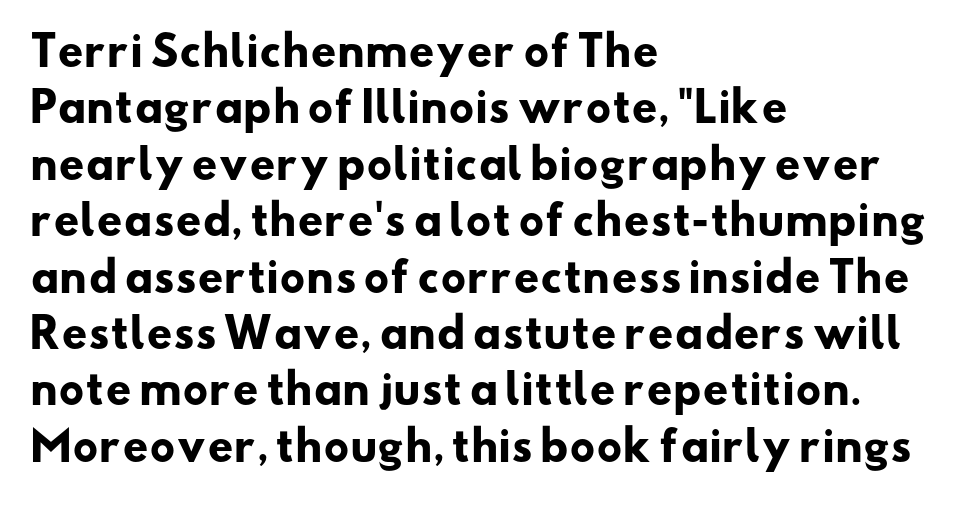
In terms of leading, this rendering sits right in the middle. Does extra space separate the letters? No, they use regular spacing. The typesetting leans heavy: a genuine bold. Grotesque or geometric, the face here clearly has no serifs. Is this a fixed-width face? No — the glyphs have proportional, varying widths. Check the space under the baseline: it is left empty.
